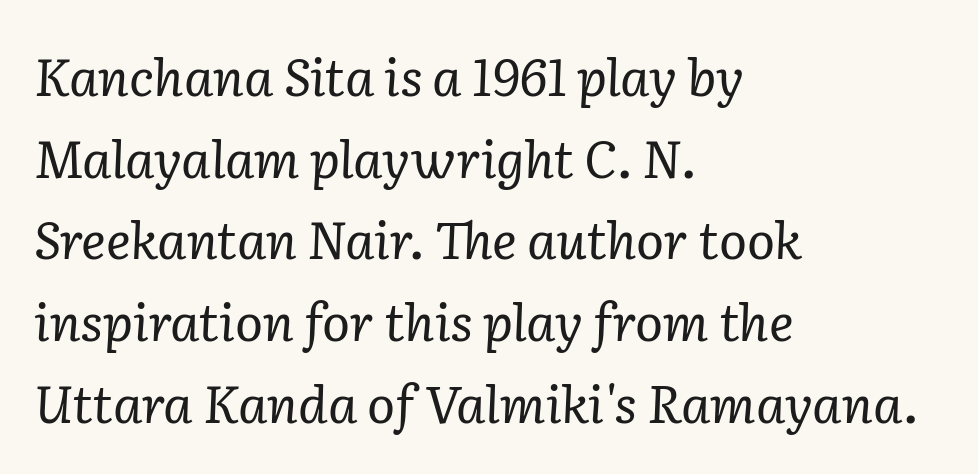
Q: Is the text bold? A: No.
Q: Is the text italic (slanted)? A: Yes, it leans right by about 2 degrees.
Q: Is the typeface a serif or a sans-serif typeface? A: Serif.
Q: Is the text underlined? A: No.
Q: How is the paragraph aligned? A: Left-aligned.
Q: Is the spacing between letters normal or unusually wide? A: Normal.
Q: Is the spacing between lines tight, normal or loose? A: Normal.
Q: Width (condensed, normal, or wide)? A: Normal.
Q: Stroke contrast? A: Low.
Q: x-height? A: Medium.
Q: Monospaced? A: No.
